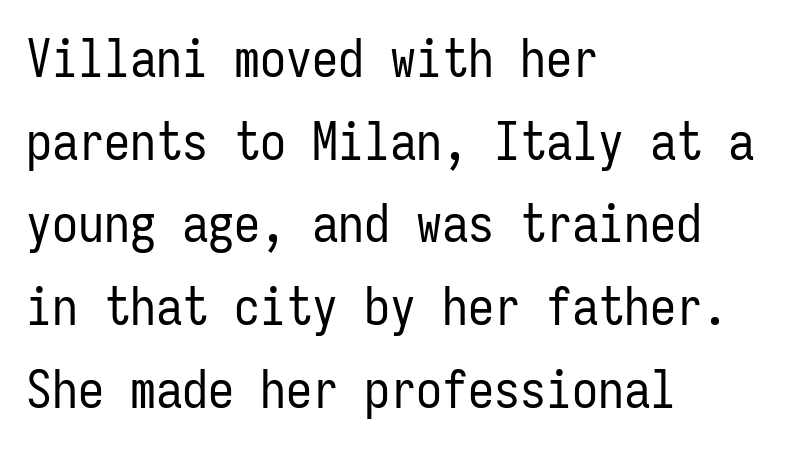
The compositor pushed each line to the left boundary. Every character here occupies the same horizontal width, giving the sample a typewriter-like rhythm. The gaps between neighbouring characters are ordinary and unremarkable. These lines are composed in type without serifs.
